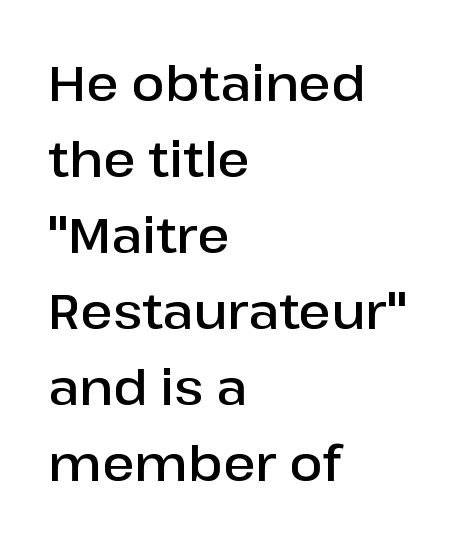
Q: Is the text bold? A: Semi-bold.
Q: Is the text italic (slanted)? A: No, it is upright.
Q: Is the typeface a serif or a sans-serif typeface? A: Sans-serif.
Q: Is the text underlined? A: No.
Q: How is the paragraph aligned? A: Left-aligned.
Q: Is the spacing between letters normal or unusually wide? A: Normal.
Q: Is the spacing between lines tight, normal or loose? A: Normal.
Q: Width (condensed, normal, or wide)? A: Normal.
Q: Stroke contrast? A: Low.
Q: x-height? A: Medium.
Q: Monospaced? A: No.
